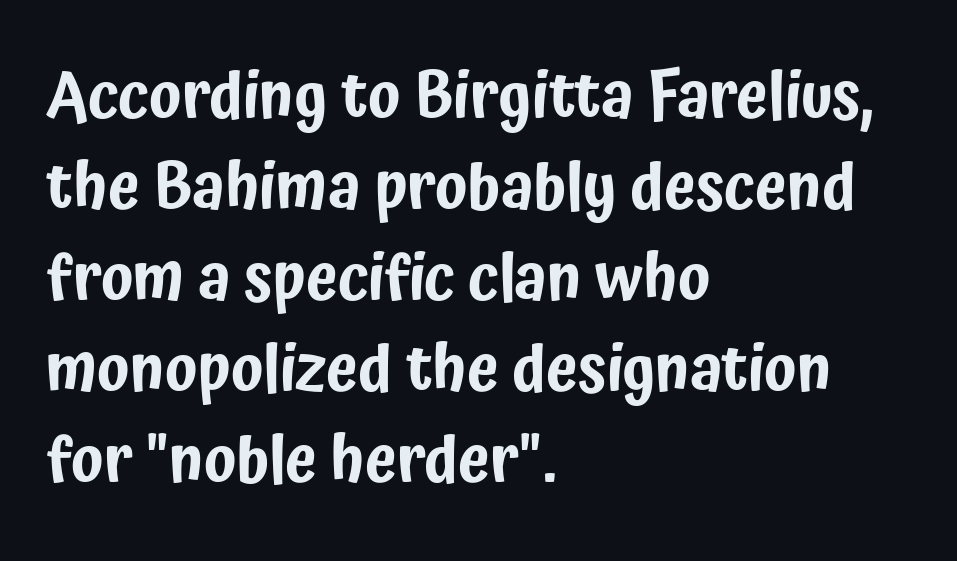
The image shows 64 px condensed sans-serif type, upright; set left-aligned, normal line spacing (1.42x), normal letter spacing, not underlined; low stroke contrast and a medium x-height.
